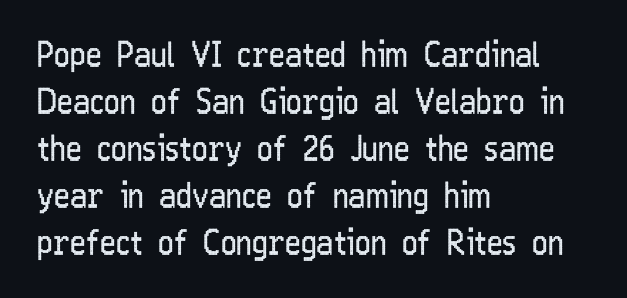
Q: Is the text bold? A: No.
Q: Is the text italic (slanted)? A: No, it is upright.
Q: Is the typeface a serif or a sans-serif typeface? A: Sans-serif.
Q: Is the text underlined? A: No.
Q: How is the paragraph aligned? A: Left-aligned.
Q: Is the spacing between letters normal or unusually wide? A: Normal.
Q: Is the spacing between lines tight, normal or loose? A: Normal.
Q: Width (condensed, normal, or wide)? A: Condensed.
Q: Stroke contrast? A: Low.
Q: x-height? A: Medium.
Q: Monospaced? A: No.
